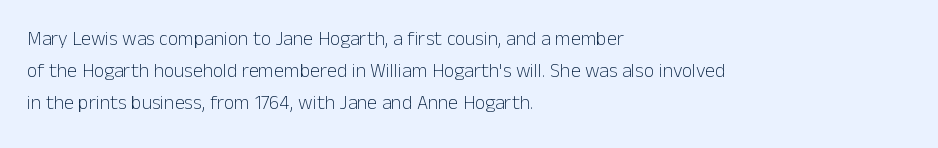
The image shows 20 px text type, upright; set left-aligned, normal line spacing (1.6x), normal letter spacing, not underlined.
